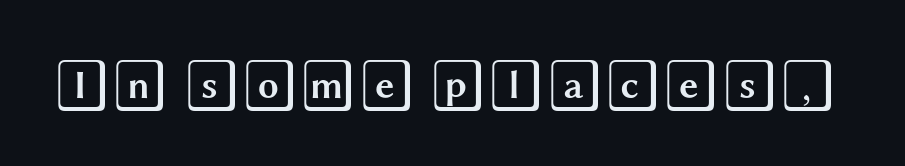
The image shows 53 px wide type, upright; set normal letter spacing, not underlined; a large x-height.
